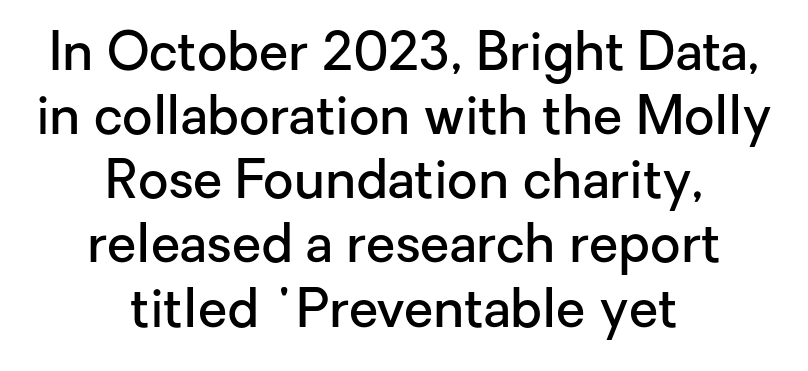
This is moderately heavy type, rendered in semibold. In CSS terms this would be text-align: center. Rule under the text: the space is simply empty. You can tell from the bare stems that sans-serif type was used. The lettering holds an erect, upright posture throughout. Inter-character spacing is left at the font's built-in metrics.
